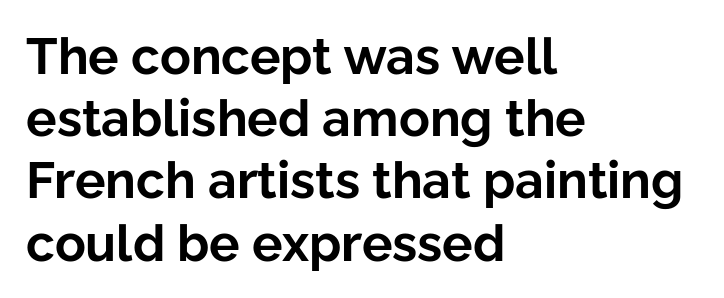
Does the lettering tilt? It doesn't — this is upright. In CSS terms this would be text-align: left. Is the type bold? Yes — the strokes are clearly thick and heavy. Think of a printed novel: that variable character pitch is what you see here.
